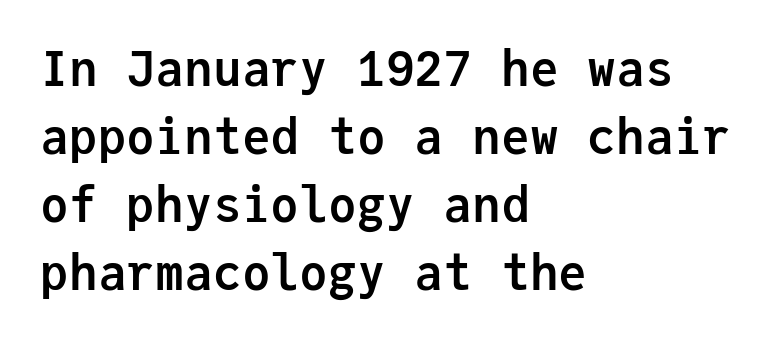
Q: Is the text bold? A: Yes.
Q: Is the text italic (slanted)? A: No, it is upright.
Q: Is the typeface a serif or a sans-serif typeface? A: Sans-serif.
Q: Is the text underlined? A: No.
Q: How is the paragraph aligned? A: Left-aligned.
Q: Is the spacing between letters normal or unusually wide? A: Normal.
Q: Is the spacing between lines tight, normal or loose? A: Normal.
Q: Width (condensed, normal, or wide)? A: Normal.
Q: Stroke contrast? A: Low.
Q: x-height? A: Medium.
Q: Monospaced? A: Yes.
